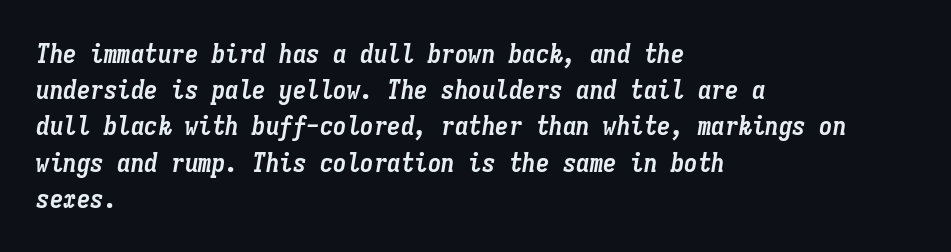
{"italic": "yes", "lean": "right", "slant_degrees": 9, "bold": "yes", "underline": "no", "align": "left", "line_spacing": "normal", "line_spacing_ratio": 1.34, "letter_spacing": "normal", "letter_spacing_em": 0.0, "glyph_px": 27}
